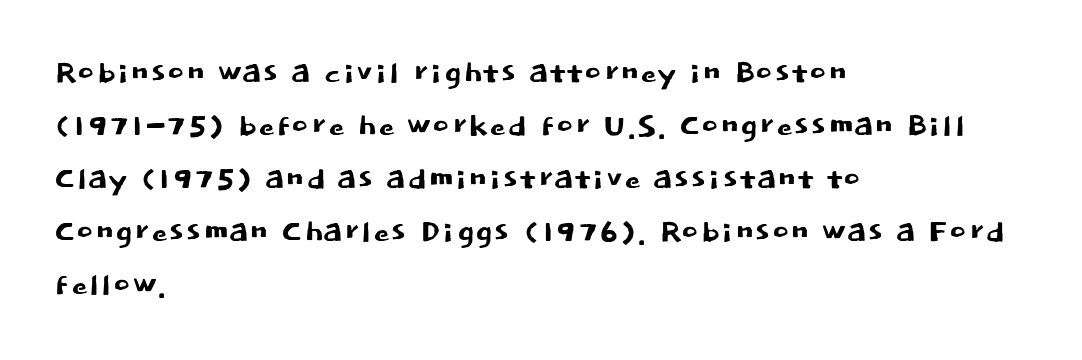
Check where the strokes stop: nothing finishes them off — pure sans. Letter spacing: default. Decoration check: the copy has no underline. Quick note: not italic, upright. Proportional: the letters do not fall into vertical columns.
